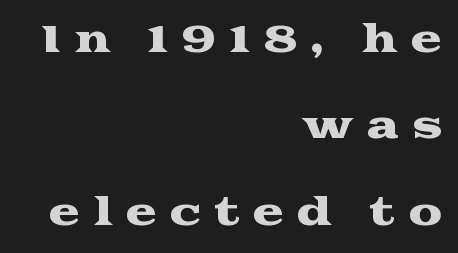
{"serif": "yes", "italic": "no", "width": "wide", "stroke_contrast": "medium", "x_height": "medium", "monospaced": "no", "underline": "no", "align": "right", "line_spacing": "loose", "line_spacing_ratio": 2.27, "letter_spacing": "wide", "letter_spacing_em": 0.33, "glyph_px": 38}
